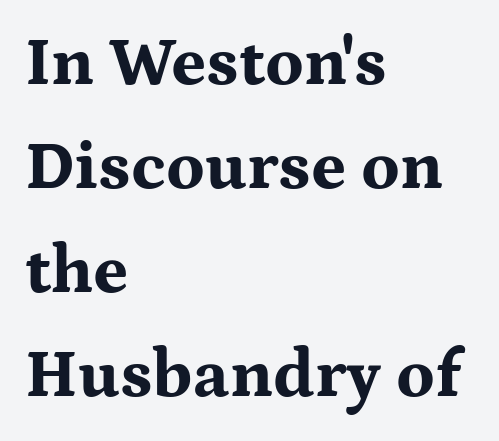
The image shows 68 px bold, wide serif type, upright; set left-aligned, normal line spacing (1.53x), normal letter spacing, not underlined; medium stroke contrast and a medium x-height.
